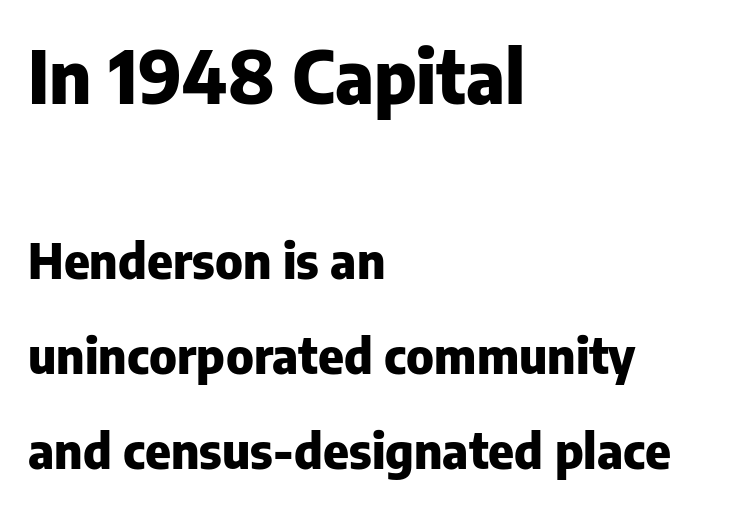
The image shows 73 px heavy sans-serif type, upright; set left-aligned, loose line spacing (1.94x), normal letter spacing, not underlined; the first (top) block is 1.49x larger; low stroke contrast and a medium x-height.
